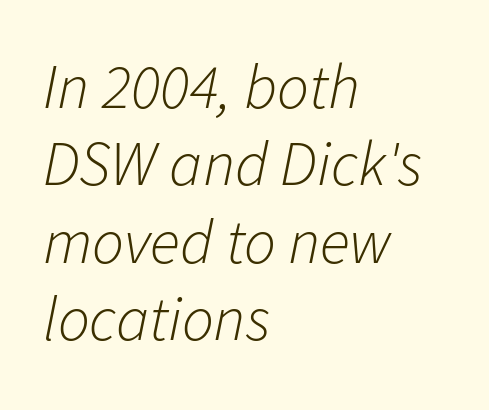
{"italic": "yes", "lean": "right", "slant_degrees": 11, "bold": "no", "weight": "light", "width": "normal", "stroke_contrast": "low", "x_height": "medium", "monospaced": "no", "underline": "no", "align": "left", "line_spacing_ratio": 1.23, "letter_spacing": "normal", "letter_spacing_em": 0.0, "glyph_px": 63}
